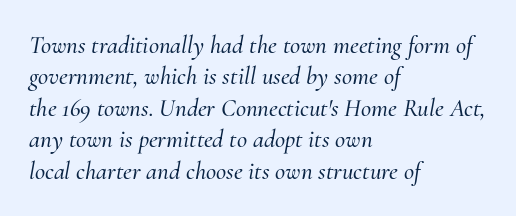
The zone under the glyphs is completely vacant. The ragged edge is on the right, which tells us the setting is flush left. Standard letterfit; no display-style spreading of the glyphs. The rows are spaced the way most documents space them. An italicized treatment has been applied to the whole sample.
